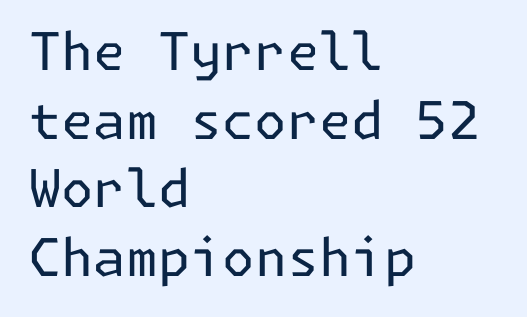
{"serif": "no", "italic": "no", "bold": "no", "weight": "regular", "width": "normal", "stroke_contrast": "low", "x_height": "medium", "underline": "no", "align": "left", "line_spacing": "normal", "line_spacing_ratio": 1.32, "letter_spacing": "normal", "letter_spacing_em": 0.0, "glyph_px": 52}
